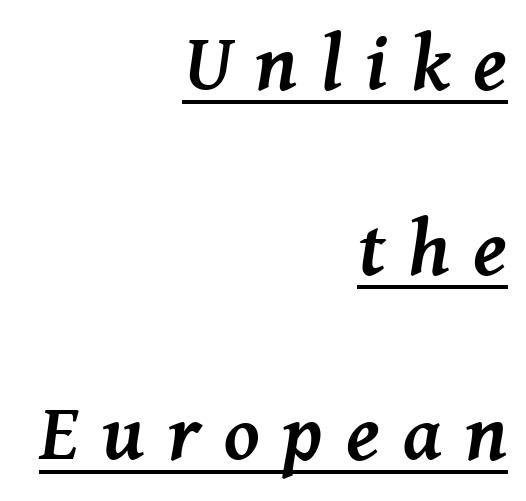
Line spacing here is loose. Caption: expanded tracking, letters set apart. The ragged edge is on the left, which tells us the setting is flush right. The specimen includes a rule beneath the text block's lines.
